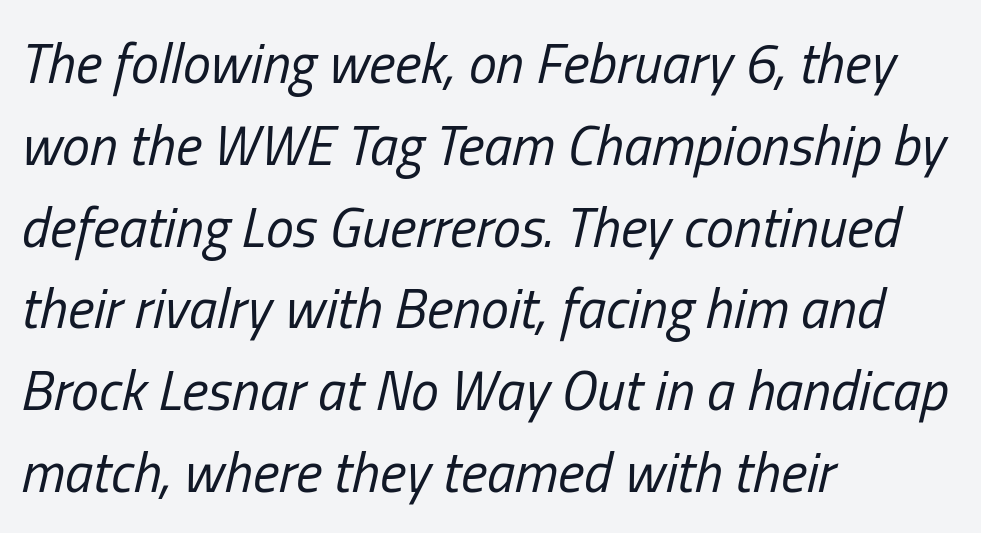
Q: Is the text bold? A: No.
Q: Is the text italic (slanted)? A: Yes, it leans right by about 13 degrees.
Q: Is the text underlined? A: No.
Q: How is the paragraph aligned? A: Left-aligned.
Q: Is the spacing between letters normal or unusually wide? A: Normal.
Q: Is the spacing between lines tight, normal or loose? A: Normal.
Q: Width (condensed, normal, or wide)? A: Condensed.
Q: Stroke contrast? A: Low.
Q: x-height? A: Medium.
Q: Monospaced? A: No.
